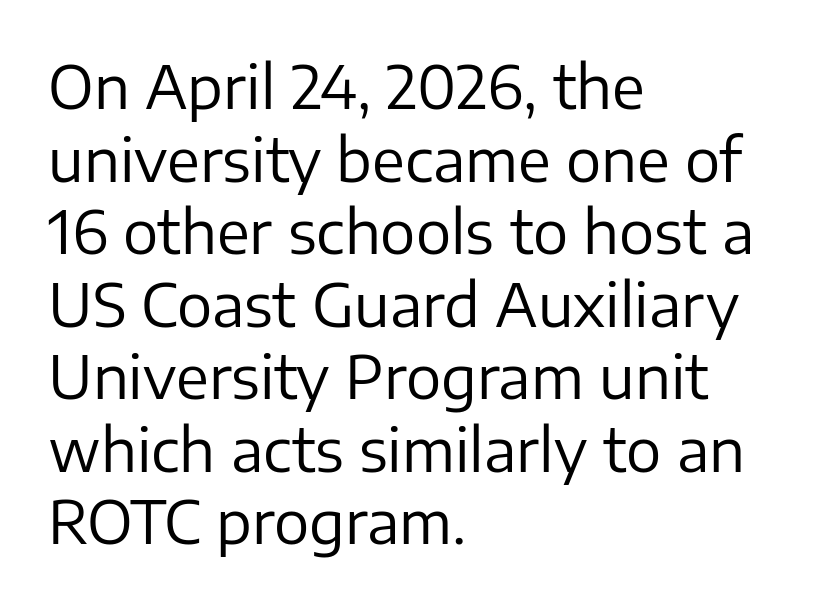
Q: Is the text bold? A: No.
Q: Is the text italic (slanted)? A: No, it is upright.
Q: Is the typeface a serif or a sans-serif typeface? A: Sans-serif.
Q: Is the text underlined? A: No.
Q: How is the paragraph aligned? A: Left-aligned.
Q: Is the spacing between letters normal or unusually wide? A: Normal.
Q: Width (condensed, normal, or wide)? A: Normal.
Q: Stroke contrast? A: Low.
Q: x-height? A: Medium.
Q: Monospaced? A: No.
